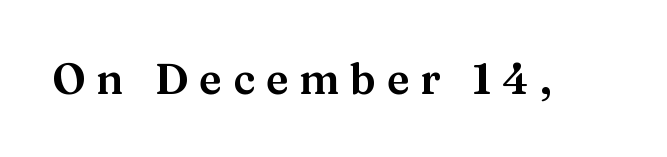
Q: Is the text italic (slanted)? A: No, it is upright.
Q: Is the typeface a serif or a sans-serif typeface? A: Serif.
Q: Is the text underlined? A: No.
Q: Is the spacing between letters normal or unusually wide? A: Unusually wide.
Q: Width (condensed, normal, or wide)? A: Wide.
Q: Stroke contrast? A: Medium.
Q: x-height? A: Medium.
Q: Monospaced? A: No.
